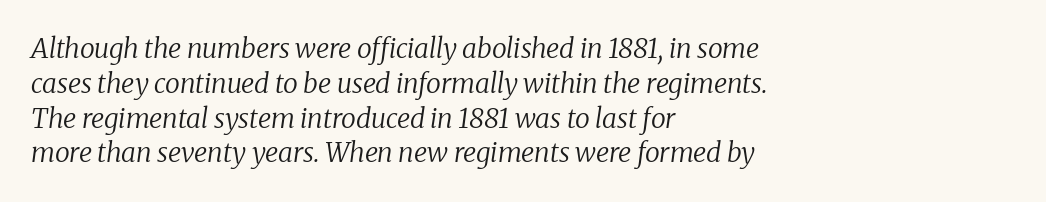
{"italic": "yes", "lean": "right", "slant_degrees": 8, "bold": "no", "underline": "no", "align": "left", "line_spacing": "normal", "line_spacing_ratio": 1.29, "letter_spacing": "normal", "letter_spacing_em": 0.0, "glyph_px": 27}
